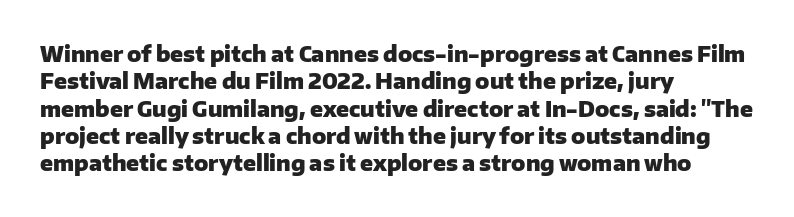
{"italic": "no", "bold": "yes", "underline": "no", "align": "left", "line_spacing": "normal", "line_spacing_ratio": 1.3, "letter_spacing": "normal", "letter_spacing_em": 0.0, "glyph_px": 21}
